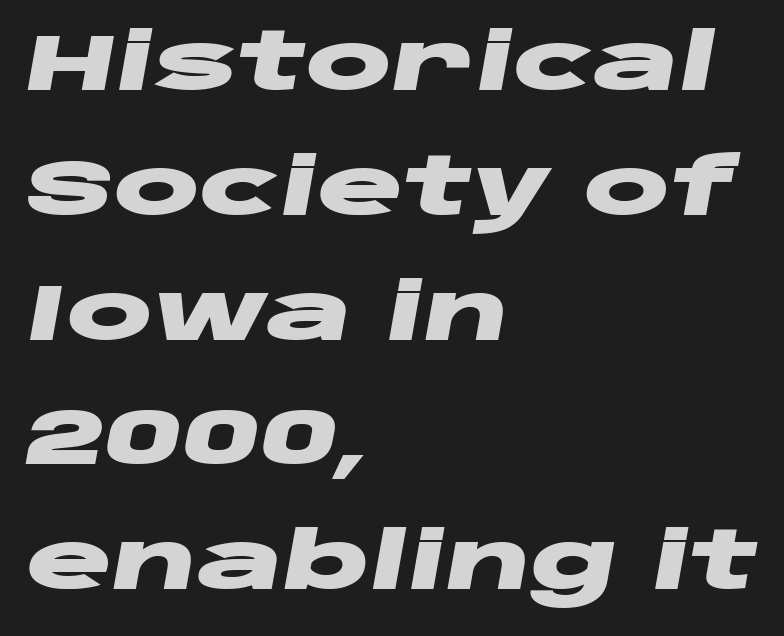
The image shows 80 px heavy, wide type, italic (leaning right); set left-aligned, normal line spacing (1.56x), normal letter spacing, not underlined; low stroke contrast and a large x-height.
